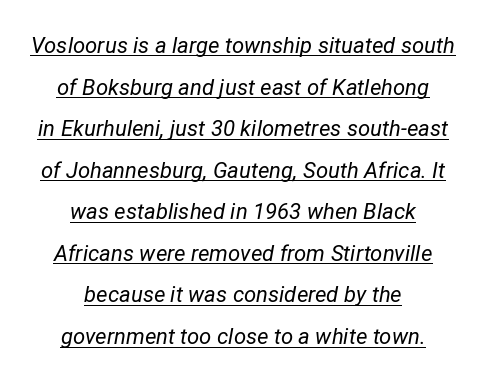
{"italic": "yes", "lean": "right", "slant_degrees": 12, "bold": "no", "underline": "yes", "align": "center", "line_spacing_ratio": 1.89, "letter_spacing": "normal", "letter_spacing_em": 0.0, "glyph_px": 22}
